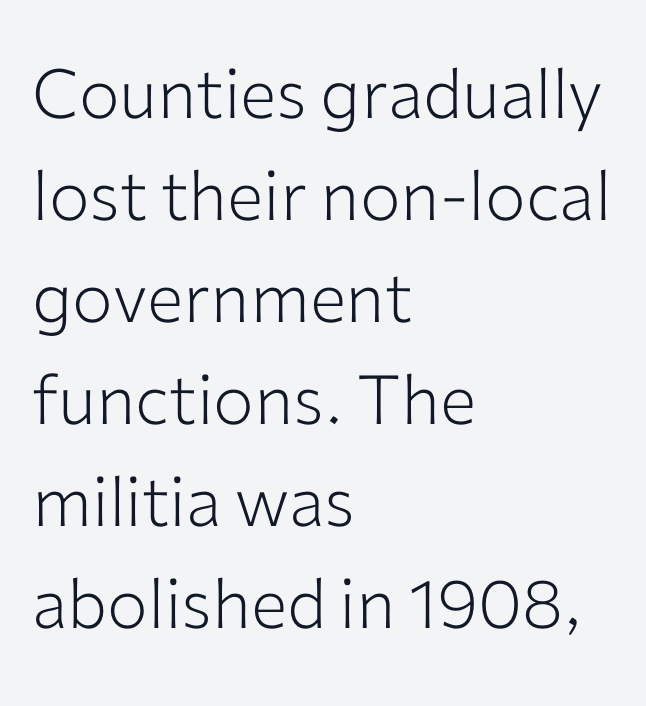
Serif or sans? Sans — the stroke terminals are bare. What's the leading like? Ordinary, nothing unusual. Anything drawn beneath the words? Only blank space. Italic? Not at all — the glyphs are vertical. Horizontally, the lines are justified to the leading edge only. The font sits on the lighter half of the weight spectrum, regular included.
